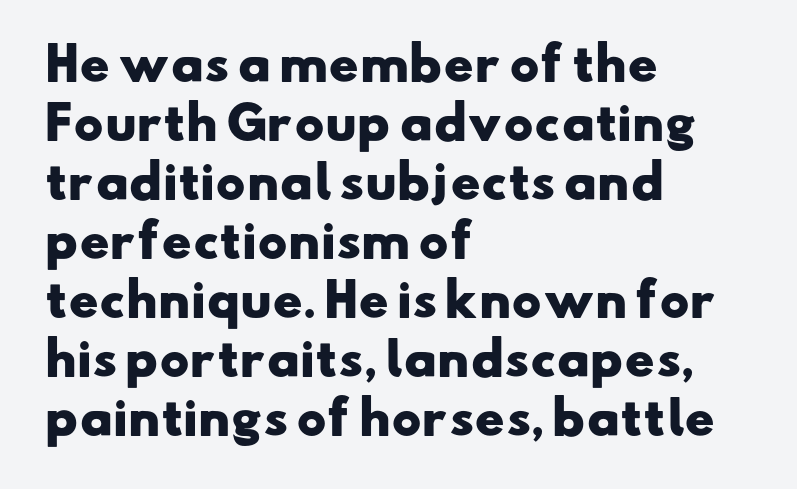
{"serif": "no", "bold": "yes", "weight": "heavy", "width": "wide", "stroke_contrast": "low", "x_height": "small", "monospaced": "no", "underline": "no", "align": "left", "line_spacing": "normal", "line_spacing_ratio": 1.31, "letter_spacing": "normal", "letter_spacing_em": 0.0, "glyph_px": 45}
